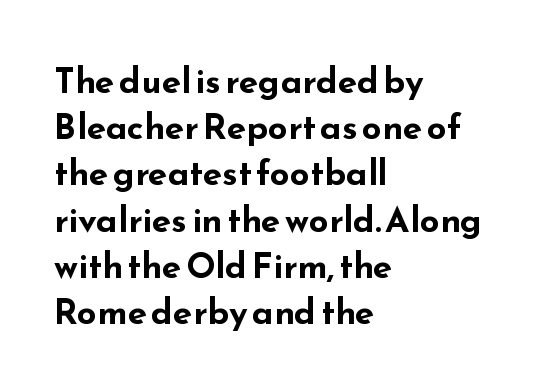
The image shows 35 px bold, wide sans-serif type, upright; set left-aligned, normal line spacing (1.32x), normal letter spacing, not underlined; low stroke contrast and a small x-height.
